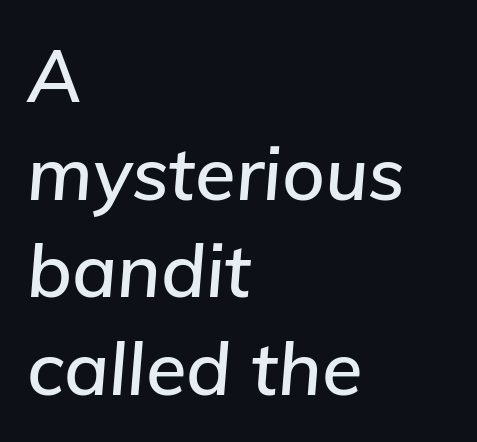
Q: Is the text italic (slanted)? A: Yes, it leans right by about 5 degrees.
Q: Is the text underlined? A: No.
Q: How is the paragraph aligned? A: Left-aligned.
Q: Is the spacing between letters normal or unusually wide? A: Normal.
Q: Is the spacing between lines tight, normal or loose? A: Normal.
Q: Width (condensed, normal, or wide)? A: Normal.
Q: Stroke contrast? A: Low.
Q: x-height? A: Medium.
Q: Monospaced? A: No.
